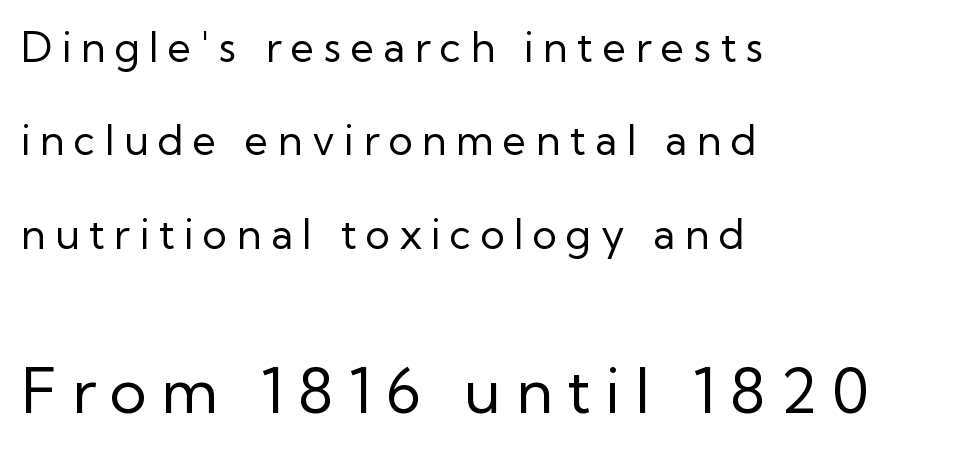
{"serif": "no", "italic": "no", "bold": "no", "weight": "regular", "width": "normal", "stroke_contrast": "low", "x_height": "medium", "monospaced": "no", "underline": "no", "align": "left", "line_spacing": "loose", "line_spacing_ratio": 2.28, "letter_spacing": "wide", "letter_spacing_em": 0.23, "larger_block": "second", "size_ratio": 1.51, "glyph_px": 62}
